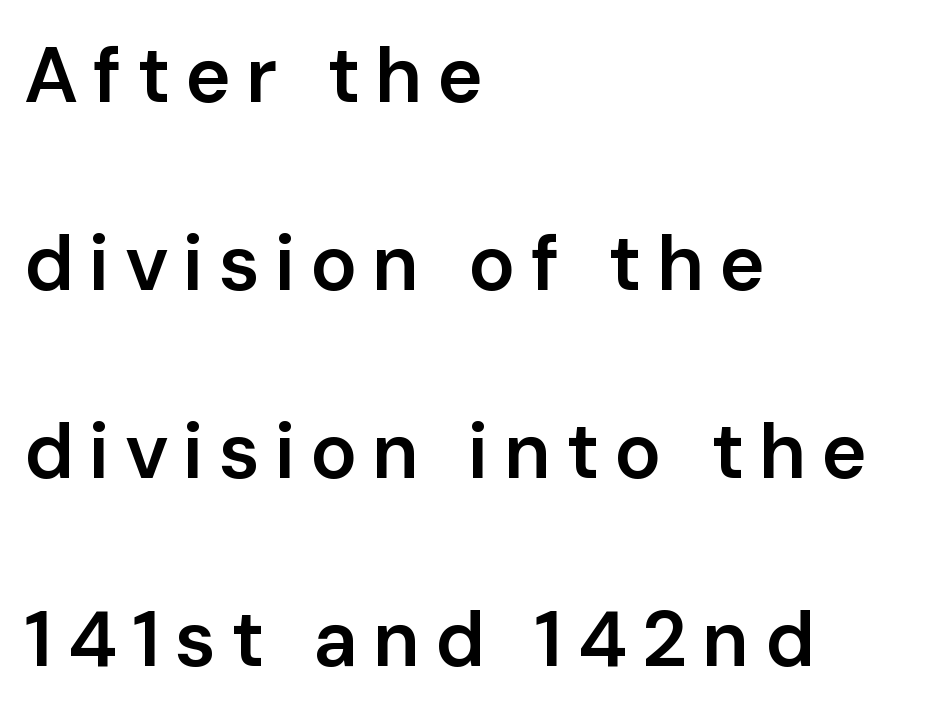
The image shows 78 px semibold sans-serif type, upright; set left-aligned, loose line spacing (2.41x), not underlined; low stroke contrast and a medium x-height.
